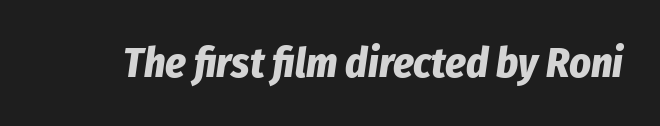
{"italic": "yes", "lean": "right", "slant_degrees": 8, "bold": "yes", "weight": "bold", "width": "condensed", "stroke_contrast": "low", "x_height": "medium", "monospaced": "no", "underline": "no", "letter_spacing": "normal", "letter_spacing_em": 0.0, "glyph_px": 42}
